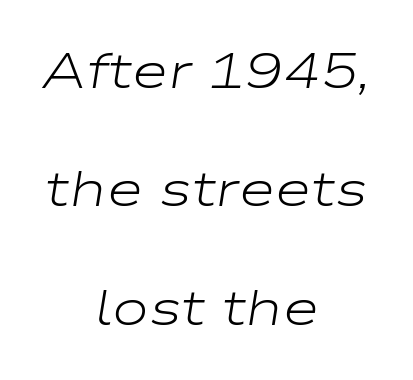
Q: Is the text bold? A: No.
Q: Is the text italic (slanted)? A: Yes, it leans right by about 9 degrees.
Q: Is the text underlined? A: No.
Q: How is the paragraph aligned? A: Centered.
Q: Is the spacing between letters normal or unusually wide? A: Normal.
Q: Is the spacing between lines tight, normal or loose? A: Loose.
Q: Width (condensed, normal, or wide)? A: Wide.
Q: Stroke contrast? A: Low.
Q: x-height? A: Medium.
Q: Monospaced? A: No.
